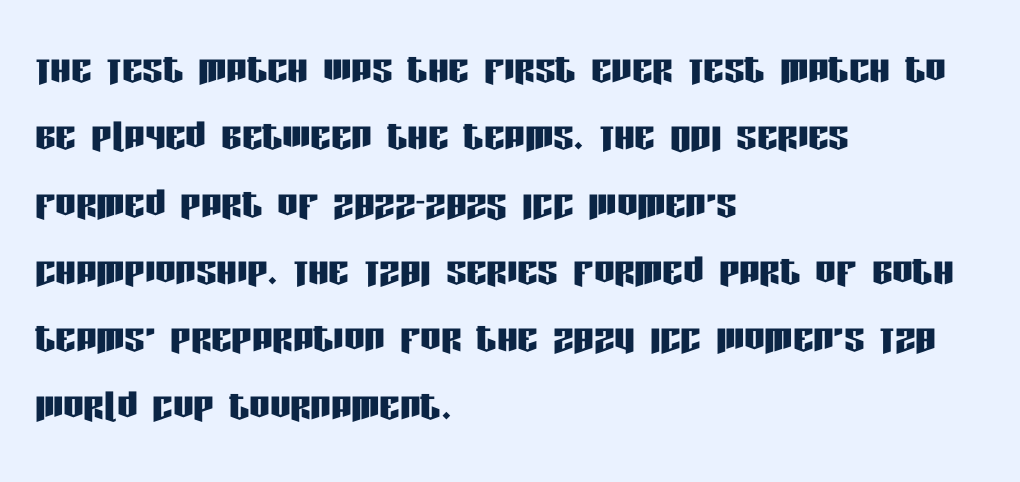
Bare-footed words on every line. The designer left line spacing at the default. You could not count columns in this text — the font is proportionally spaced. The letters stand straight up with perfectly vertical stems. Which margin do the lines hug? The left one — the right edge is uneven.
